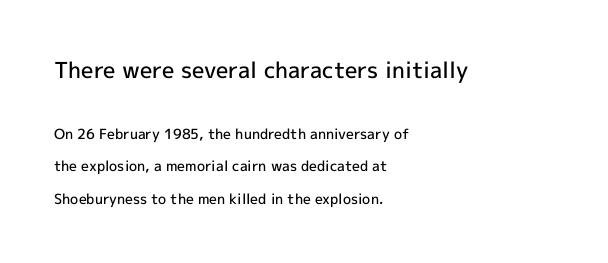
The image shows 22 px text type, upright; set left-aligned, loose line spacing (2.32x), normal letter spacing, not underlined; the first (top) block is 1.57x larger.
